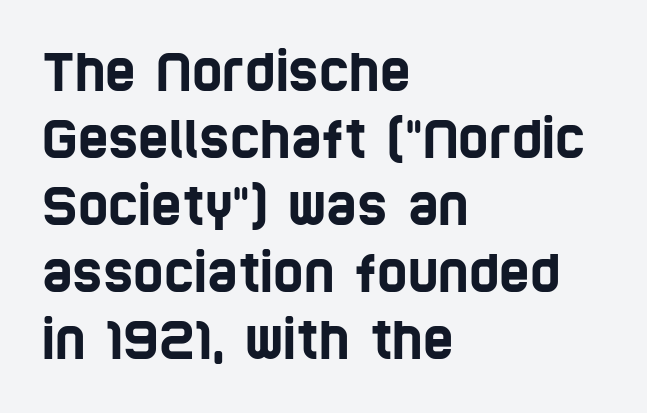
Q: Is the typeface a serif or a sans-serif typeface? A: Sans-serif.
Q: Is the text underlined? A: No.
Q: How is the paragraph aligned? A: Left-aligned.
Q: Is the spacing between letters normal or unusually wide? A: Normal.
Q: Is the spacing between lines tight, normal or loose? A: Normal.
Q: Width (condensed, normal, or wide)? A: Condensed.
Q: Stroke contrast? A: Low.
Q: x-height? A: Large.
Q: Monospaced? A: No.
